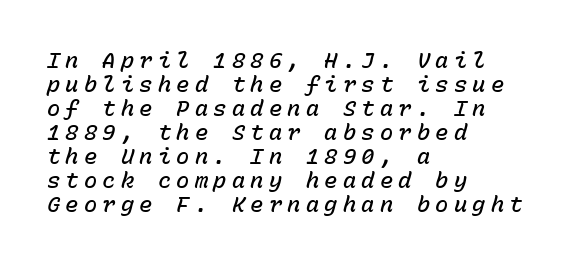
{"italic": "yes", "lean": "right", "slant_degrees": 15, "bold": "semi", "underline": "no", "align": "left", "line_spacing": "tight", "line_spacing_ratio": 1.09, "letter_spacing": "wide", "letter_spacing_em": 0.24, "glyph_px": 22}
